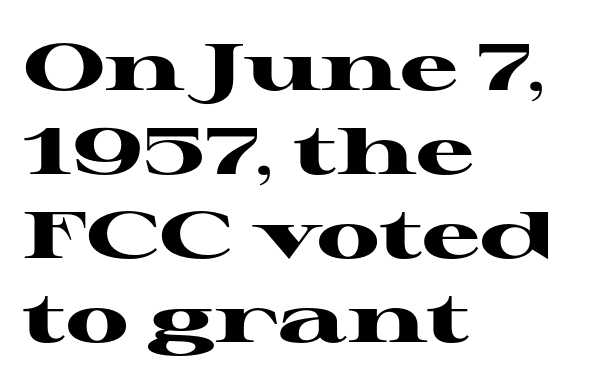
{"serif": "yes", "italic": "no", "bold": "yes", "weight": "heavy", "width": "wide", "stroke_contrast": "high", "x_height": "medium", "monospaced": "no", "underline": "no", "align": "left", "line_spacing": "normal", "line_spacing_ratio": 1.29, "letter_spacing": "normal", "letter_spacing_em": 0.0, "glyph_px": 65}
